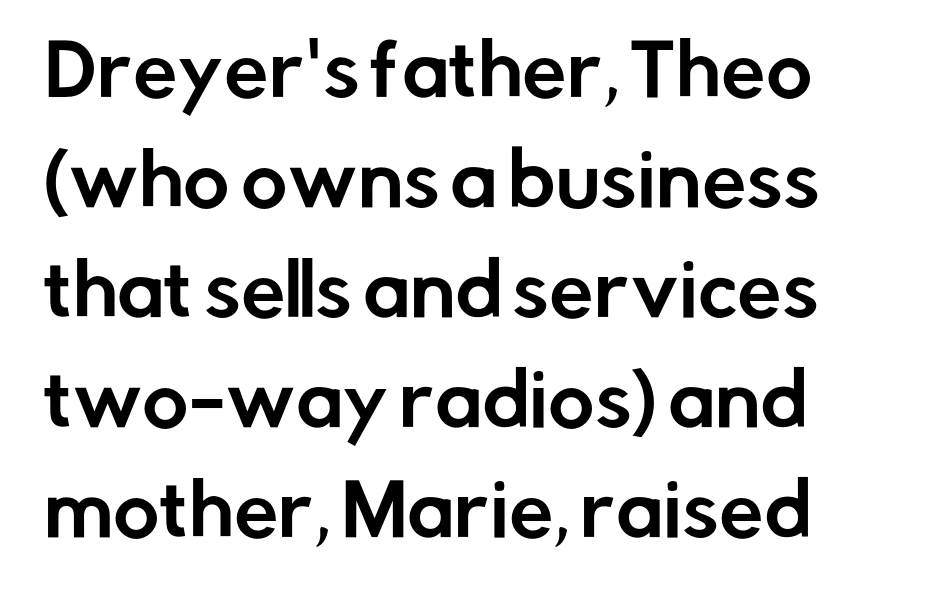
The image shows 71 px sans-serif type, upright; set normal line spacing (1.55x), normal letter spacing, not underlined; low stroke contrast and a medium x-height.
